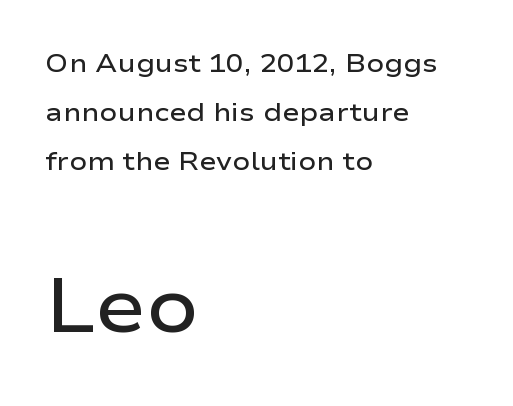
This rendering leaves character spacing at its baseline value. Only glyphs here, with clear space below each row. No feet cap the strokes, marking this as sans-serif type. Think of a printed novel: that variable character pitch is what you see here. The type sits square on the baseline with zero lean.
